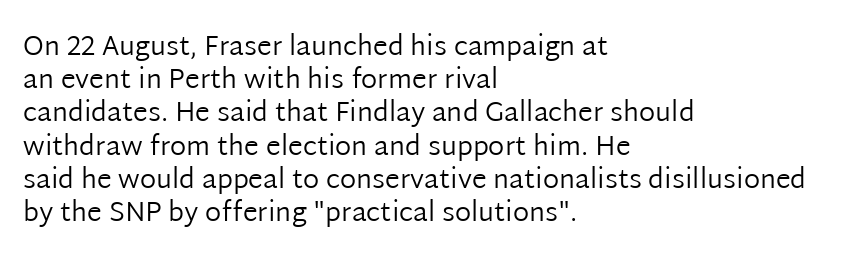
Q: Is the text bold? A: No.
Q: Is the text italic (slanted)? A: No, it is upright.
Q: Is the text underlined? A: No.
Q: How is the paragraph aligned? A: Left-aligned.
Q: Is the spacing between letters normal or unusually wide? A: Normal.
